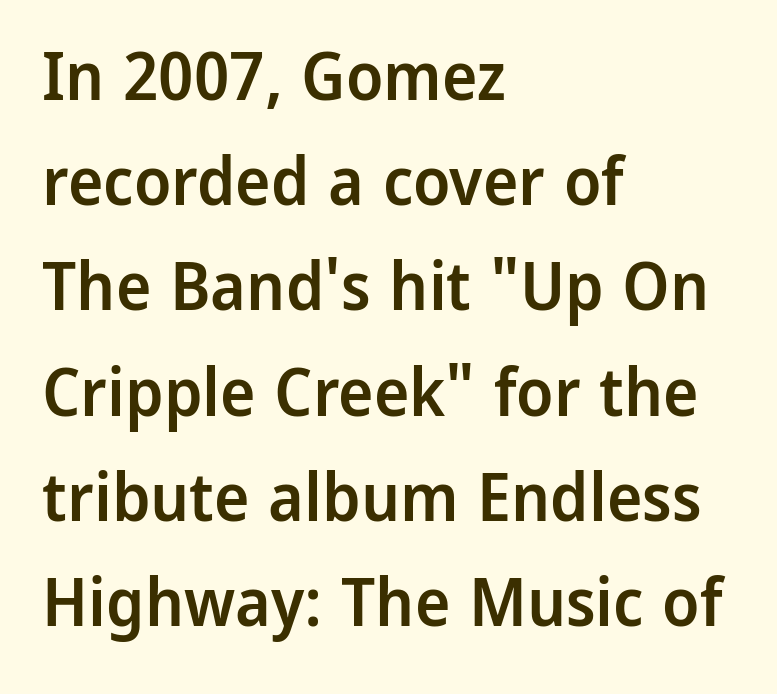
{"serif": "no", "italic": "no", "bold": "semi", "weight": "semibold", "width": "normal", "stroke_contrast": "low", "x_height": "medium", "monospaced": "no", "underline": "no", "align": "left", "line_spacing": "normal", "line_spacing_ratio": 1.57, "letter_spacing": "normal", "letter_spacing_em": 0.0, "glyph_px": 67}
